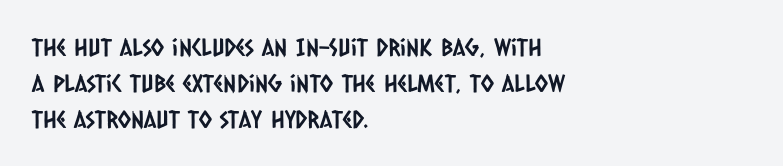
Check the space under the baseline: it is left empty. Successive baselines arrive at the customary interval. No extra tracking has been applied to these lines. The paragraph has a hard left edge and a soft right edge.
